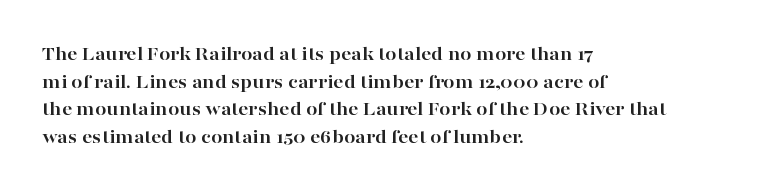
{"italic": "no", "bold": "yes", "underline": "no", "align": "left", "line_spacing": "normal", "line_spacing_ratio": 1.38, "letter_spacing": "normal", "letter_spacing_em": 0.0, "glyph_px": 20}
